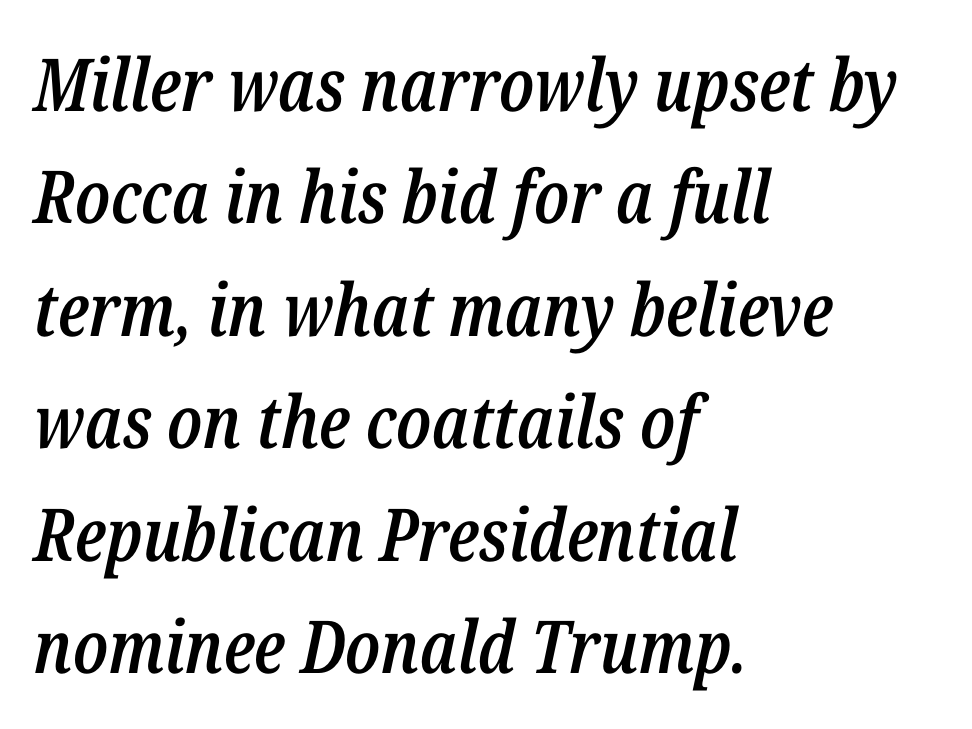
Spacing verdict: proportional, widths tailored to each character. A typesetter would call this zero additional tracking. Looking at the ascenders, they clearly lean. Any mark beneath the type? The region is blank. Normally led — the rows are evenly, conventionally spaced. The ragged edge is on the right, which tells us the setting is flush left.
